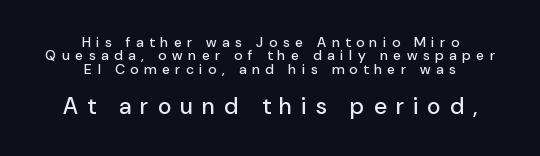
Q: Is the text italic (slanted)? A: No, it is upright.
Q: Is the text underlined? A: No.
Q: How is the paragraph aligned? A: Centered.
Q: Is the spacing between letters normal or unusually wide? A: Unusually wide.
Q: Is the spacing between lines tight, normal or loose? A: Tight.
Q: Which block of text is set in a larger size, the first (top) or the second (bottom)? A: The second (bottom) one.
